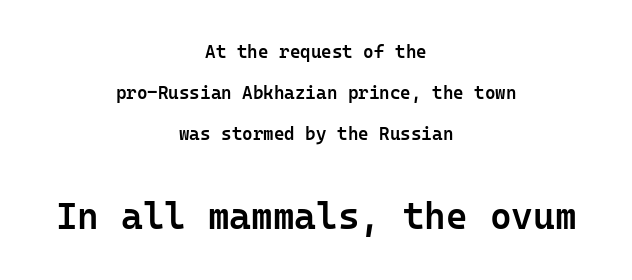
{"serif": "no", "italic": "no", "bold": "semi", "weight": "semibold", "width": "normal", "stroke_contrast": "low", "x_height": "medium", "monospaced": "yes", "underline": "no", "align": "center", "line_spacing": "loose", "line_spacing_ratio": 2.29, "letter_spacing": "normal", "letter_spacing_em": 0.0, "larger_block": "second", "size_ratio": 2.06, "glyph_px": 37}
